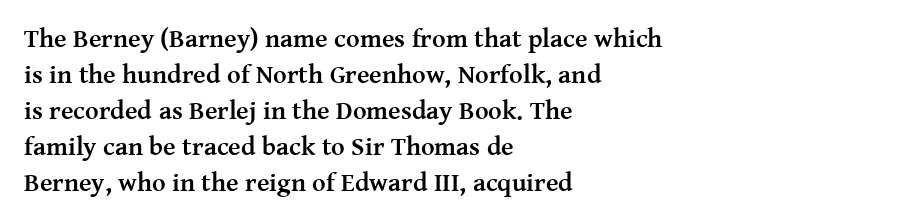
{"italic": "no", "bold": "yes", "underline": "no", "align": "left", "line_spacing": "normal", "line_spacing_ratio": 1.38, "letter_spacing": "normal", "letter_spacing_em": 0.0, "glyph_px": 26}
